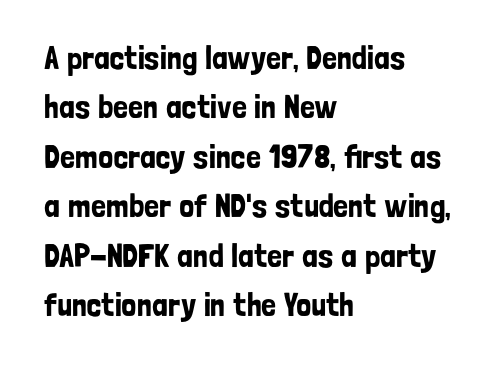
The line-height multiplier appears to be the usual default. Does extra space separate the letters? No, they use regular spacing. A sans-serif font was chosen for this passage. Nobody drew a line under any word here. Horizontally, the lines are justified to the leading edge only.
